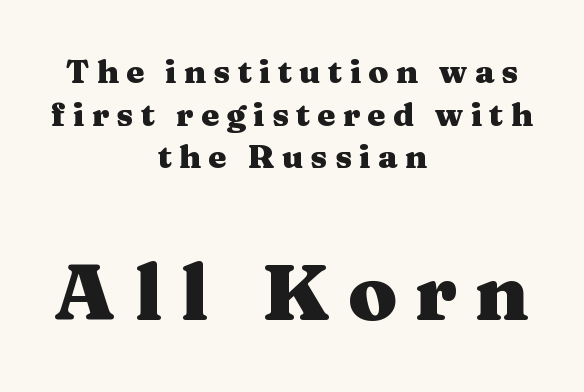
{"serif": "yes", "italic": "no", "bold": "yes", "weight": "heavy", "width": "wide", "stroke_contrast": "medium", "x_height": "medium", "monospaced": "no", "underline": "no", "align": "center", "line_spacing": "normal", "line_spacing_ratio": 1.33, "letter_spacing": "wide", "letter_spacing_em": 0.23, "larger_block": "second", "size_ratio": 2.47, "glyph_px": 79}
